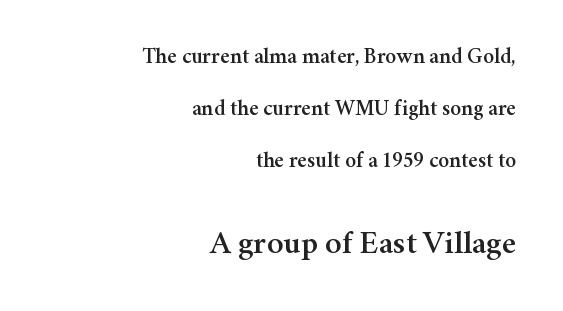
{"serif": "yes", "italic": "no", "width": "normal", "stroke_contrast": "medium", "x_height": "medium", "monospaced": "no", "underline": "no", "align": "right", "line_spacing": "loose", "line_spacing_ratio": 2.36, "letter_spacing": "normal", "letter_spacing_em": 0.0, "larger_block": "second", "size_ratio": 1.5, "glyph_px": 33}
